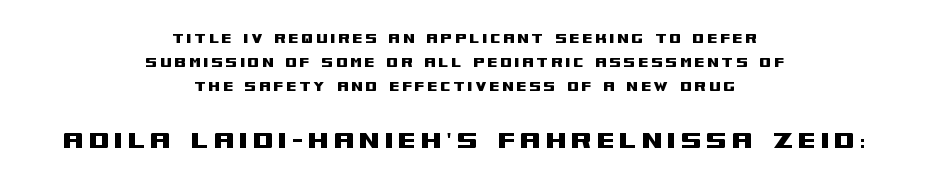
The image shows 30 px wide sans-serif type, upright; set centered, normal line spacing (1.42x), not underlined; the second (bottom) block is 1.76x larger; medium stroke contrast and a large x-height.
